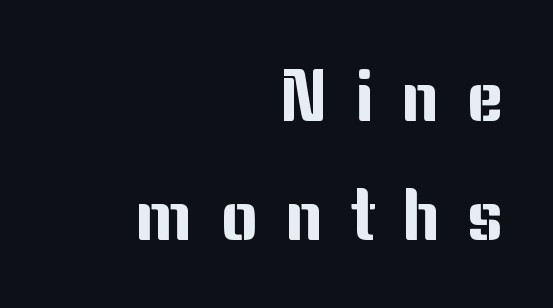
Q: Is the text italic (slanted)? A: No, it is upright.
Q: Is the typeface a serif or a sans-serif typeface? A: Sans-serif.
Q: Is the text underlined? A: No.
Q: How is the paragraph aligned? A: Right-aligned.
Q: Is the spacing between letters normal or unusually wide? A: Unusually wide.
Q: Is the spacing between lines tight, normal or loose? A: Normal.
Q: Width (condensed, normal, or wide)? A: Normal.
Q: Stroke contrast? A: Medium.
Q: x-height? A: Medium.
Q: Monospaced? A: No.
